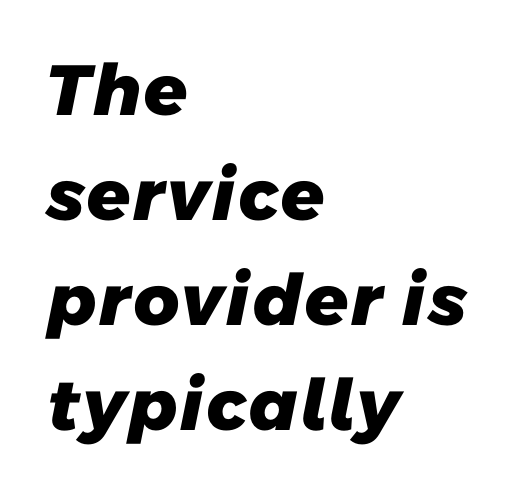
What weight is shown? A full bold with thick strokes. Anything drawn beneath the words? Only blank space. Honestly, the row spacing looks completely unremarkable. The glyphs in this specimen are sans serif. Each letter keeps its own natural width here, so spacing adapts to shape.
